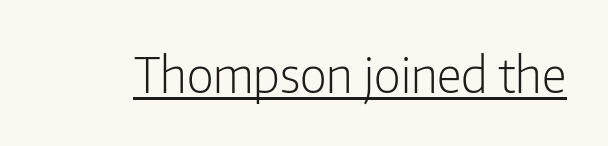
Q: Is the text bold? A: No.
Q: Is the text italic (slanted)? A: No, it is upright.
Q: Is the typeface a serif or a sans-serif typeface? A: Sans-serif.
Q: Is the text underlined? A: Yes.
Q: Is the spacing between letters normal or unusually wide? A: Normal.
Q: Width (condensed, normal, or wide)? A: Condensed.
Q: Stroke contrast? A: Low.
Q: x-height? A: Medium.
Q: Monospaced? A: No.
